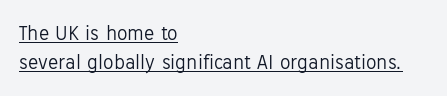
Q: Is the text bold? A: No.
Q: Is the text italic (slanted)? A: No, it is upright.
Q: Is the text underlined? A: Yes.
Q: How is the paragraph aligned? A: Left-aligned.
Q: Is the spacing between letters normal or unusually wide? A: Normal.
Q: Is the spacing between lines tight, normal or loose? A: Normal.
